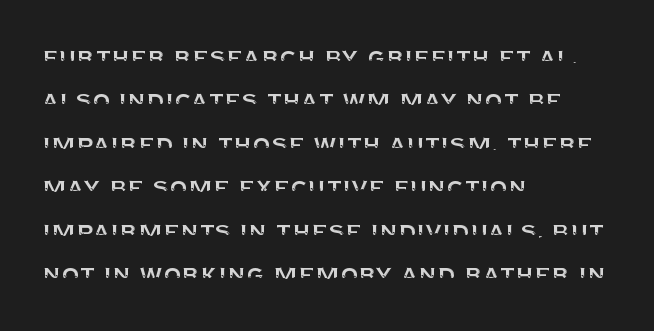
{"serif": "no", "italic": "no", "width": "normal", "stroke_contrast": "medium", "x_height": "large", "monospaced": "no", "underline": "no", "align": "left", "line_spacing": "normal", "line_spacing_ratio": 1.5, "letter_spacing": "normal", "letter_spacing_em": 0.0, "glyph_px": 29}
